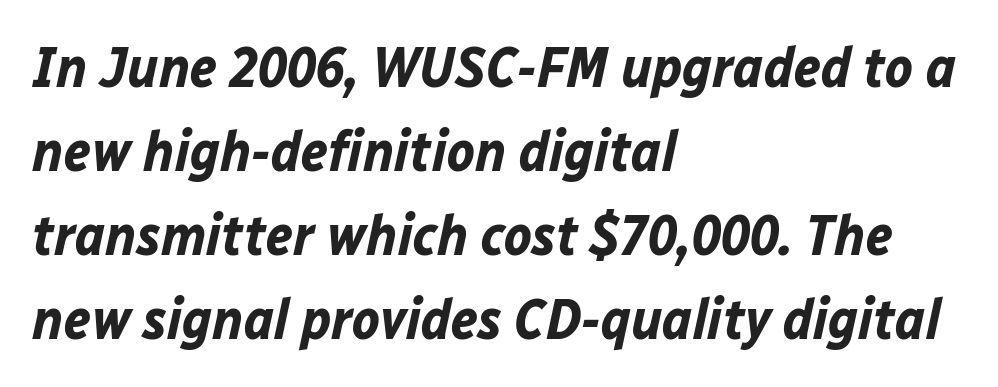
Q: Is the text bold? A: Yes.
Q: Is the text italic (slanted)? A: Yes, it leans right by about 12 degrees.
Q: Is the text underlined? A: No.
Q: How is the paragraph aligned? A: Left-aligned.
Q: Is the spacing between letters normal or unusually wide? A: Normal.
Q: Is the spacing between lines tight, normal or loose? A: Normal.
Q: Width (condensed, normal, or wide)? A: Normal.
Q: Stroke contrast? A: Low.
Q: x-height? A: Medium.
Q: Monospaced? A: No.
